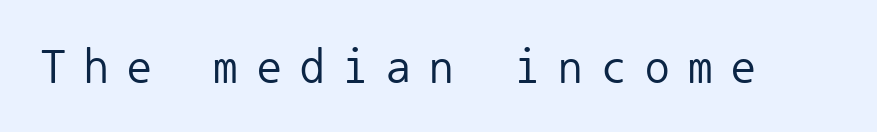
{"serif": "no", "italic": "no", "bold": "no", "weight": "regular", "width": "normal", "stroke_contrast": "low", "x_height": "medium", "monospaced": "yes", "underline": "no", "letter_spacing": "wide", "letter_spacing_em": 0.38, "glyph_px": 49}
